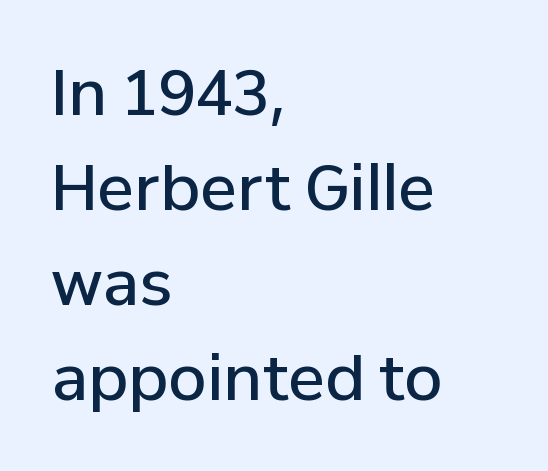
Q: Is the text bold? A: Semi-bold.
Q: Is the text italic (slanted)? A: No, it is upright.
Q: Is the typeface a serif or a sans-serif typeface? A: Sans-serif.
Q: Is the text underlined? A: No.
Q: How is the paragraph aligned? A: Left-aligned.
Q: Is the spacing between letters normal or unusually wide? A: Normal.
Q: Is the spacing between lines tight, normal or loose? A: Normal.
Q: Width (condensed, normal, or wide)? A: Normal.
Q: Stroke contrast? A: Low.
Q: x-height? A: Medium.
Q: Monospaced? A: No.
